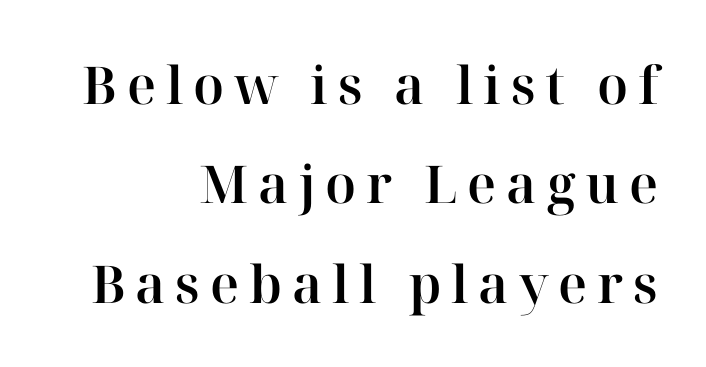
Q: Is the text italic (slanted)? A: No, it is upright.
Q: Is the typeface a serif or a sans-serif typeface? A: Serif.
Q: Is the text underlined? A: No.
Q: How is the paragraph aligned? A: Right-aligned.
Q: Is the spacing between lines tight, normal or loose? A: Loose.
Q: Width (condensed, normal, or wide)? A: Normal.
Q: Stroke contrast? A: High.
Q: x-height? A: Medium.
Q: Monospaced? A: No.
